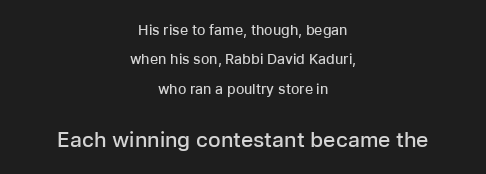
{"italic": "no", "bold": "semi", "underline": "no", "align": "center", "line_spacing": "loose", "line_spacing_ratio": 2.09, "letter_spacing": "normal", "letter_spacing_em": 0.0, "larger_block": "second", "size_ratio": 1.5, "glyph_px": 21}
